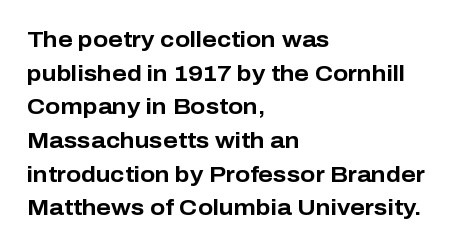
The image shows 22 px bold type, upright; set left-aligned, normal line spacing (1.53x), normal letter spacing, not underlined.
